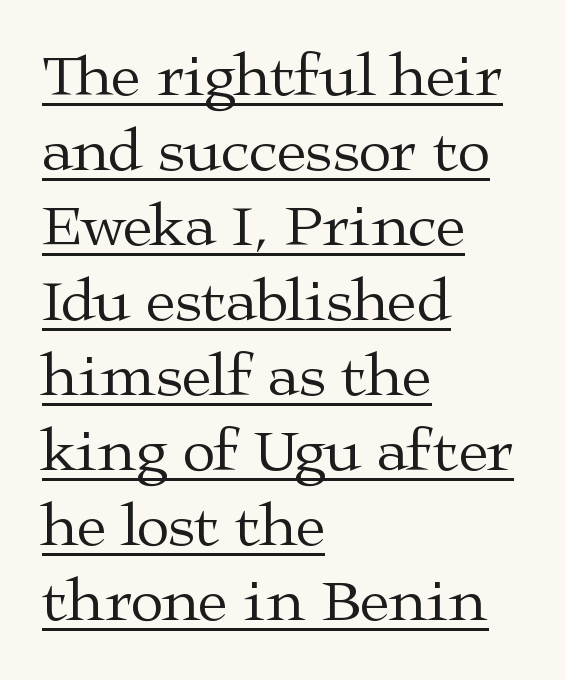
Q: Is the text bold? A: No.
Q: Is the text italic (slanted)? A: No, it is upright.
Q: Is the typeface a serif or a sans-serif typeface? A: Serif.
Q: Is the text underlined? A: Yes.
Q: How is the paragraph aligned? A: Left-aligned.
Q: Is the spacing between letters normal or unusually wide? A: Normal.
Q: Is the spacing between lines tight, normal or loose? A: Normal.
Q: Width (condensed, normal, or wide)? A: Wide.
Q: Stroke contrast? A: Medium.
Q: x-height? A: Medium.
Q: Monospaced? A: No.
